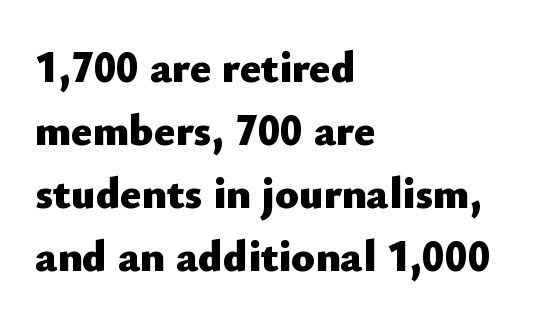
Q: Is the text bold? A: Yes.
Q: Is the text italic (slanted)? A: No, it is upright.
Q: Is the typeface a serif or a sans-serif typeface? A: Sans-serif.
Q: Is the text underlined? A: No.
Q: How is the paragraph aligned? A: Left-aligned.
Q: Is the spacing between letters normal or unusually wide? A: Normal.
Q: Is the spacing between lines tight, normal or loose? A: Normal.
Q: Width (condensed, normal, or wide)? A: Normal.
Q: Stroke contrast? A: Low.
Q: x-height? A: Small.
Q: Monospaced? A: No.
